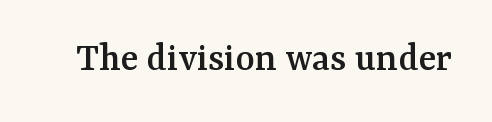
{"serif": "yes", "italic": "no", "width": "normal", "stroke_contrast": "medium", "x_height": "medium", "monospaced": "no", "underline": "no", "letter_spacing": "normal", "letter_spacing_em": 0.0, "glyph_px": 41}
